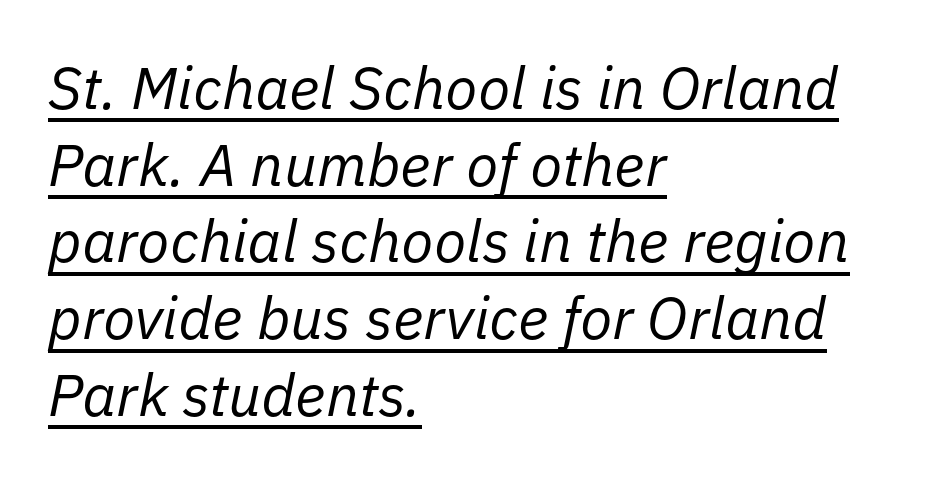
The image shows 59 px regular-weight type, italic (leaning right); set left-aligned, normal line spacing (1.3x), normal letter spacing, underlined; low stroke contrast and a medium x-height.
